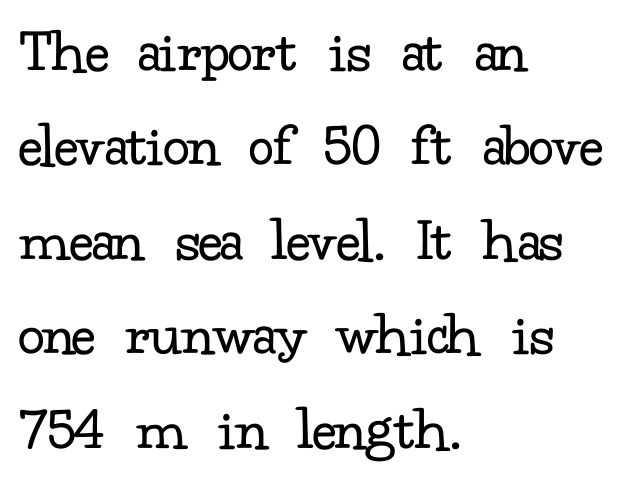
{"serif": "yes", "italic": "no", "bold": "no", "weight": "regular", "width": "normal", "stroke_contrast": "low", "x_height": "small", "monospaced": "no", "underline": "no", "align": "left", "line_spacing": "normal", "line_spacing_ratio": 1.5, "letter_spacing": "normal", "letter_spacing_em": 0.0, "glyph_px": 63}
